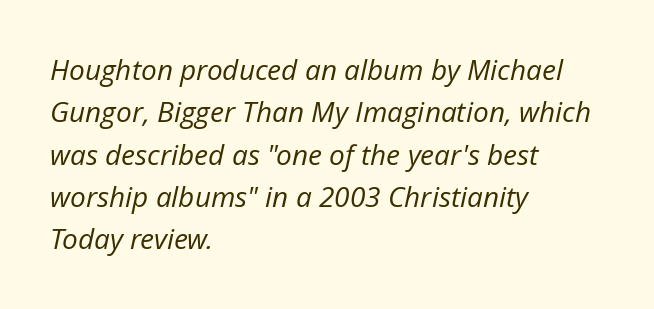
Q: Is the text bold? A: No.
Q: Is the text italic (slanted)? A: Yes, it leans right by about 12 degrees.
Q: Is the text underlined? A: No.
Q: How is the paragraph aligned? A: Left-aligned.
Q: Is the spacing between letters normal or unusually wide? A: Normal.
Q: Is the spacing between lines tight, normal or loose? A: Normal.
Q: Width (condensed, normal, or wide)? A: Normal.
Q: Stroke contrast? A: Low.
Q: x-height? A: Medium.
Q: Monospaced? A: No.
